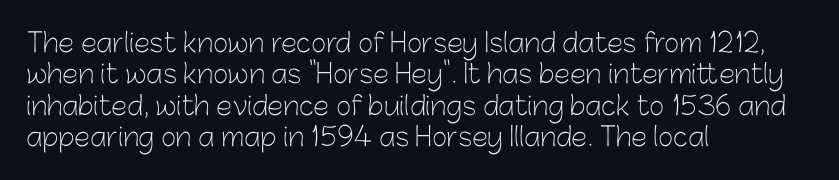
The image shows 26 px text type, upright; set left-aligned, line spacing 1.21x, normal letter spacing, not underlined.
